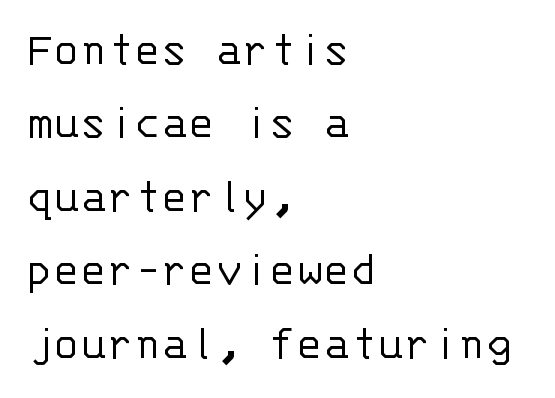
{"serif": "no", "italic": "no", "bold": "no", "weight": "light", "width": "normal", "stroke_contrast": "low", "x_height": "large", "monospaced": "yes", "underline": "no", "align": "left", "line_spacing": "normal", "line_spacing_ratio": 1.47, "letter_spacing": "normal", "letter_spacing_em": 0.0, "glyph_px": 50}
